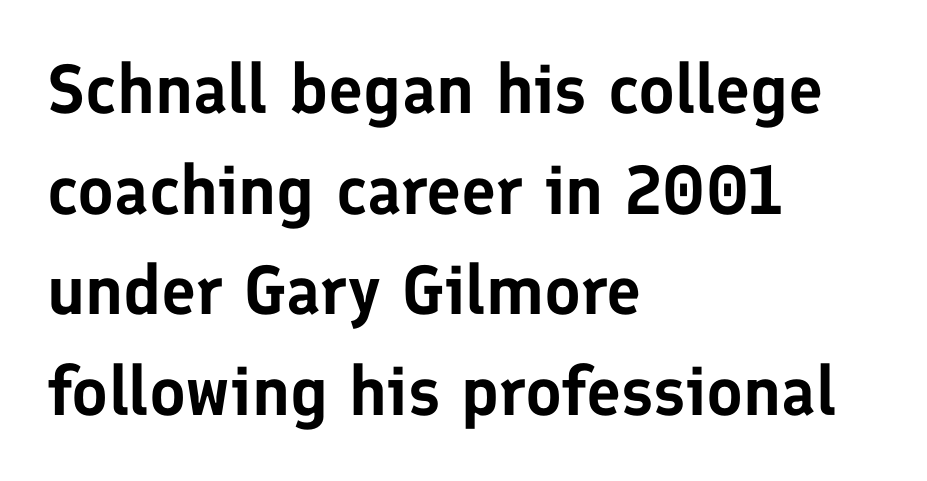
The image shows 69 px sans-serif type, upright; set left-aligned, normal line spacing (1.46x), normal letter spacing, not underlined; low stroke contrast and a medium x-height.
